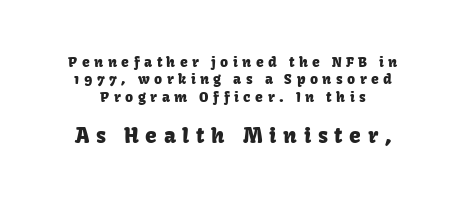
The image shows 21 px text type, upright; set normal line spacing (1.25x), unusually wide letter spacing (+0.32 em), not underlined; the second (bottom) block is 1.5x larger.
